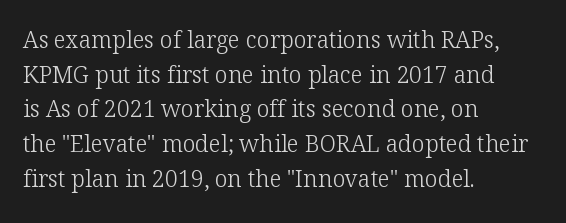
The image shows 23 px text type, upright; set left-aligned, normal line spacing (1.51x), normal letter spacing, not underlined.
